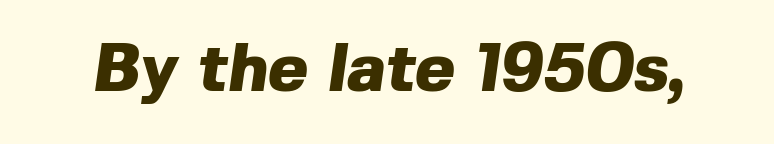
The image shows 68 px heavy sans-serif type; set normal letter spacing, not underlined; a medium x-height.
